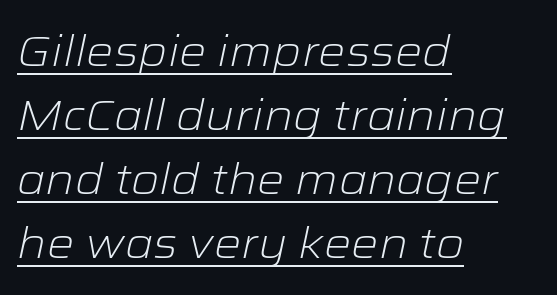
Q: Is the text bold? A: No.
Q: Is the text italic (slanted)? A: Yes, it leans right by about 12 degrees.
Q: Is the text underlined? A: Yes.
Q: How is the paragraph aligned? A: Left-aligned.
Q: Is the spacing between letters normal or unusually wide? A: Normal.
Q: Is the spacing between lines tight, normal or loose? A: Normal.
Q: Width (condensed, normal, or wide)? A: Wide.
Q: Stroke contrast? A: Low.
Q: x-height? A: Medium.
Q: Monospaced? A: No.
